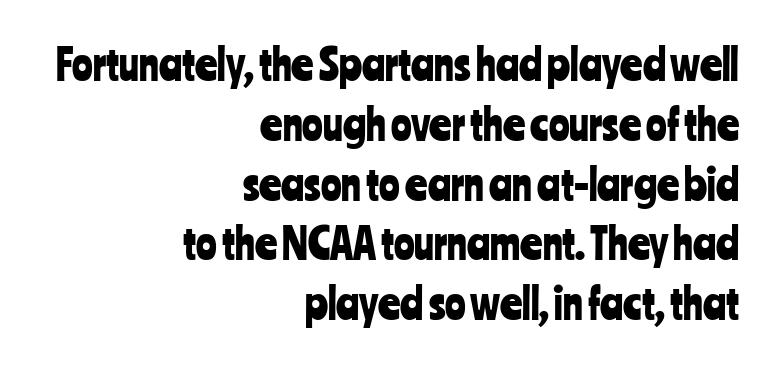
The line texture is even and compact thanks to regular tracking. The lines in this sample share a right terminus and differ only in where they begin. The letters advance in unequal steps, a hallmark of proportional type. You can tell from the bare stems that sans-serif type was used. A typesetter would call this leading conventional body-copy spacing. Every character sits straight up, as roman type does.
